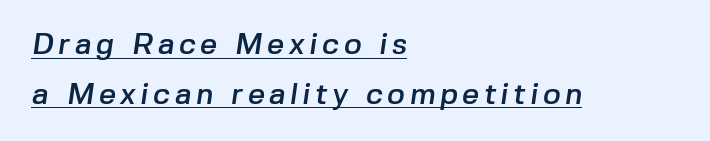
{"serif": "no", "width": "normal", "stroke_contrast": "low", "x_height": "medium", "monospaced": "no", "underline": "yes", "align": "left", "line_spacing": "normal", "line_spacing_ratio": 1.66, "glyph_px": 30}
